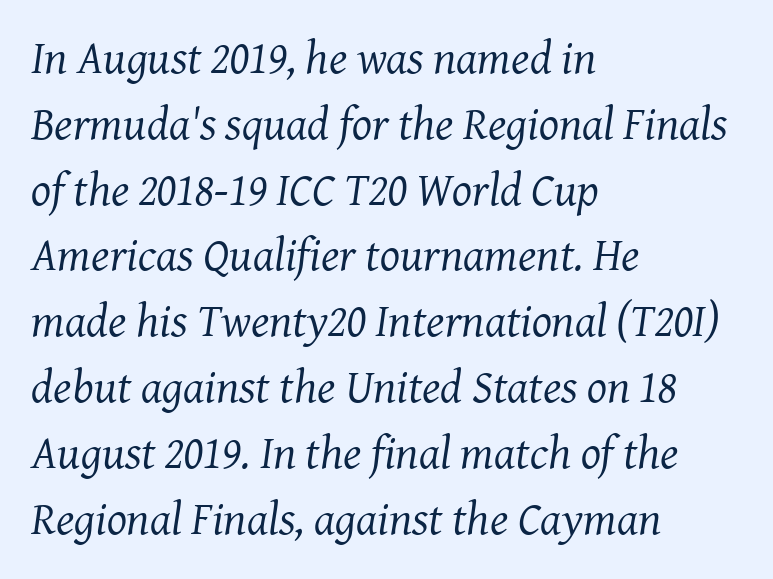
The image shows 47 px regular-weight serif type, italic (leaning right); set left-aligned, normal line spacing (1.4x), normal letter spacing, not underlined; medium stroke contrast and a medium x-height.
